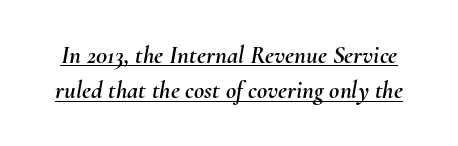
{"italic": "yes", "lean": "right", "slant_degrees": 10, "underline": "yes", "line_spacing": "normal", "line_spacing_ratio": 1.42, "letter_spacing": "normal", "letter_spacing_em": 0.0, "glyph_px": 25}
